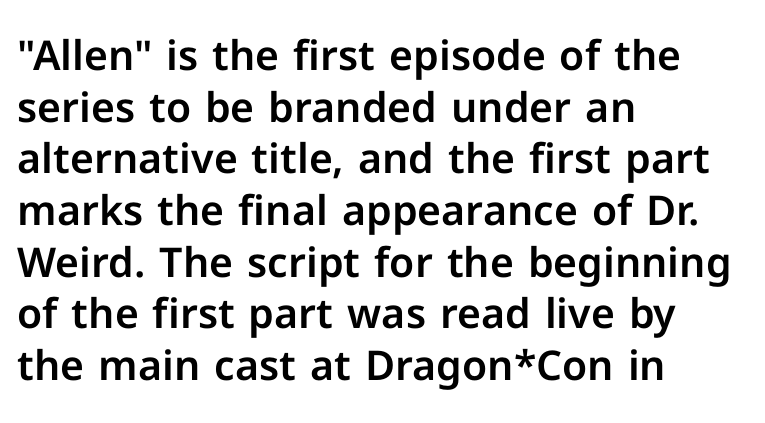
The image shows 41 px sans-serif type, upright; set left-aligned, normal line spacing (1.26x), normal letter spacing, not underlined; low stroke contrast and a medium x-height.
